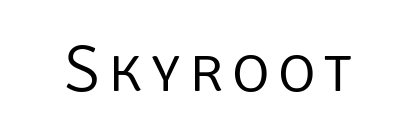
Q: Is the text bold? A: No.
Q: Is the text italic (slanted)? A: No, it is upright.
Q: Is the typeface a serif or a sans-serif typeface? A: Sans-serif.
Q: Is the text underlined? A: No.
Q: Width (condensed, normal, or wide)? A: Normal.
Q: Stroke contrast? A: Low.
Q: x-height? A: Large.
Q: Monospaced? A: No.
